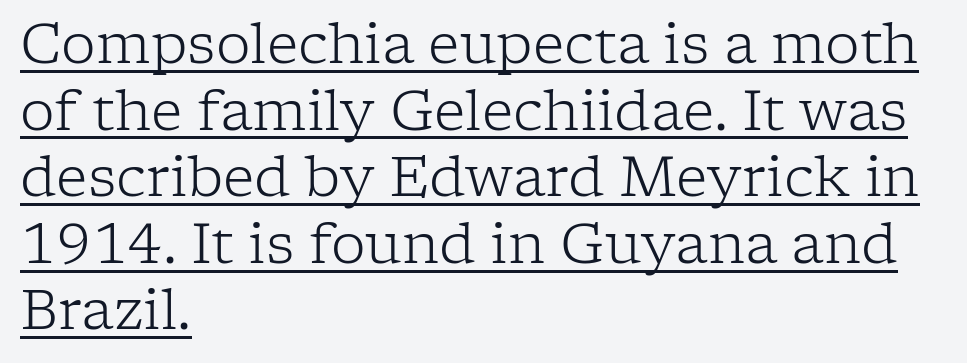
Alignment: flush left. The face looks like a standard text weight, possibly lighter. The string is rendered with underlining switched on. Font category for this specimen: serif.
